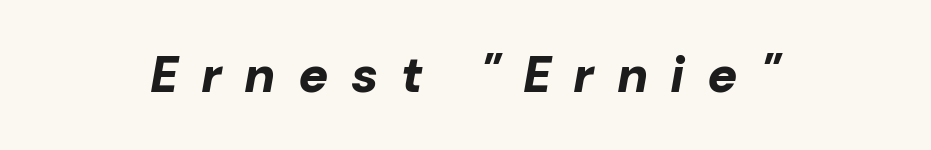
The image shows 50 px bold type, italic (leaning right); set centered, unusually wide letter spacing (+0.45 em), not underlined; low stroke contrast and a medium x-height.
